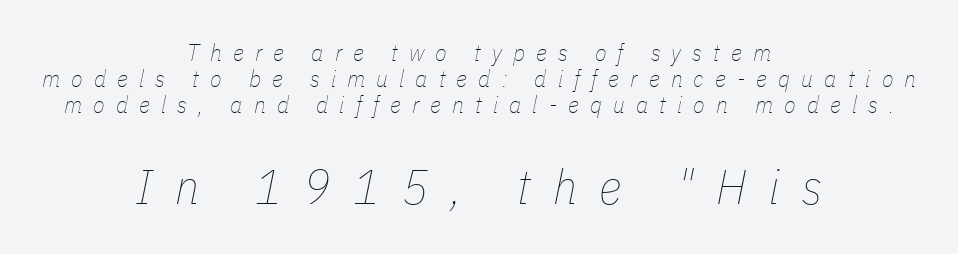
The image shows 49 px thin, condensed type, italic (leaning right); set centered, tight line spacing (1.08x), unusually wide letter spacing (+0.46 em), not underlined; the second (bottom) block is 2.04x larger; low stroke contrast and a medium x-height.
